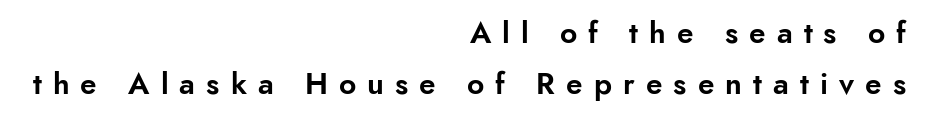
{"serif": "no", "italic": "no", "width": "normal", "stroke_contrast": "low", "x_height": "small", "monospaced": "no", "underline": "no", "align": "right", "line_spacing_ratio": 1.71, "letter_spacing": "wide", "letter_spacing_em": 0.37, "glyph_px": 30}
